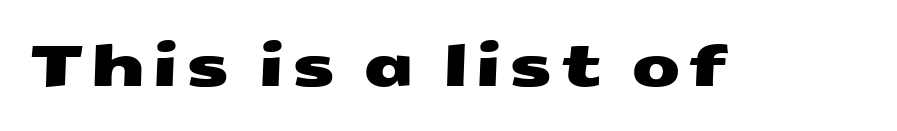
{"serif": "no", "width": "wide", "stroke_contrast": "medium", "x_height": "medium", "monospaced": "no", "underline": "no", "glyph_px": 57}
